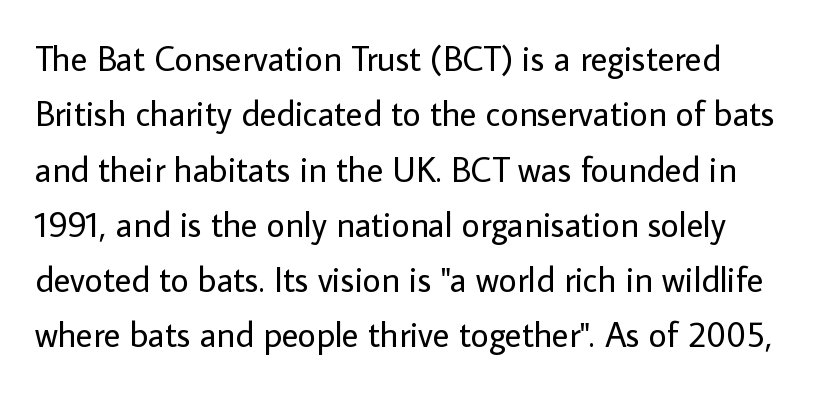
The image shows 35 px regular-weight sans-serif type, upright; set normal line spacing (1.58x), normal letter spacing, not underlined; low stroke contrast and a medium x-height.
